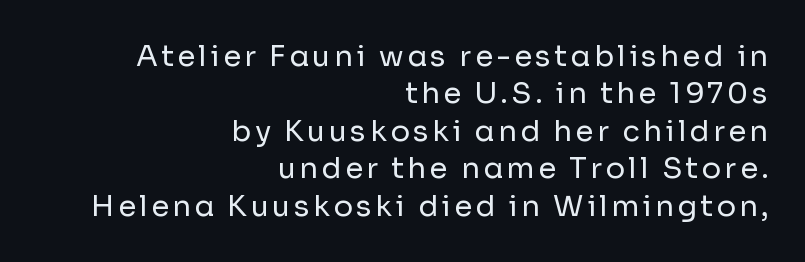
The image shows 29 px regular-weight sans-serif type, upright; set right-aligned, normal line spacing (1.29x), not underlined; low stroke contrast and a medium x-height.
